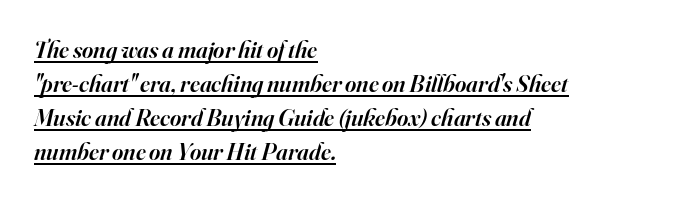
This is underlined copy, the kind a proofreader might mark for attention. Visually the block forms a straight wall on the left and a jagged coastline on the right. There's an unmistakable incline to the writing here. Stems and bowls a touch heavier than normal — semibold.
